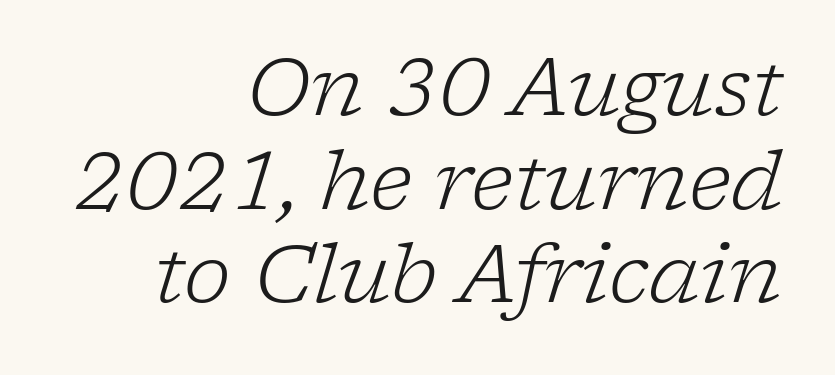
Each letter keeps its own natural width here, so spacing adapts to shape. The passage shown leans; its letterforms are oblique. The weight would be labelled regular, book, light, or lighter still. Little horizontal feet cap the strokes, marking this as serif type. The rendering keeps characters at their native spacing.
